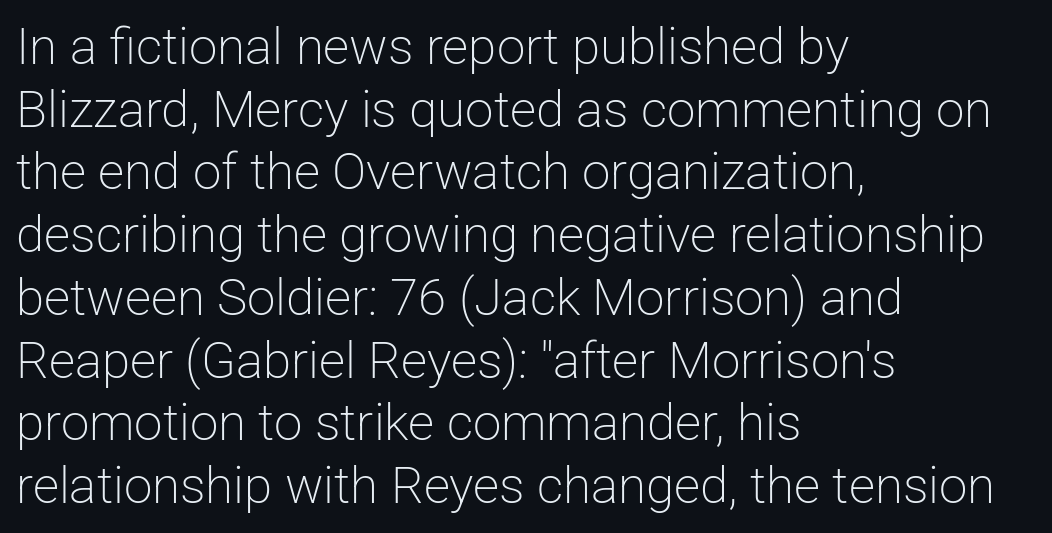
{"serif": "no", "italic": "no", "bold": "no", "weight": "light", "width": "normal", "stroke_contrast": "low", "x_height": "medium", "monospaced": "no", "underline": "no", "align": "left", "line_spacing_ratio": 1.23, "letter_spacing": "normal", "letter_spacing_em": 0.0, "glyph_px": 51}
